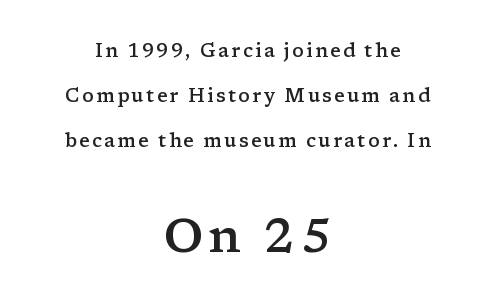
Q: Is the text bold? A: Semi-bold.
Q: Is the text italic (slanted)? A: No, it is upright.
Q: Is the typeface a serif or a sans-serif typeface? A: Serif.
Q: Is the text underlined? A: No.
Q: How is the paragraph aligned? A: Centered.
Q: Is the spacing between lines tight, normal or loose? A: Loose.
Q: Which block of text is set in a larger size, the first (top) or the second (bottom)? A: The second (bottom) one.
Q: Width (condensed, normal, or wide)? A: Wide.
Q: Stroke contrast? A: Low.
Q: x-height? A: Medium.
Q: Monospaced? A: No.
